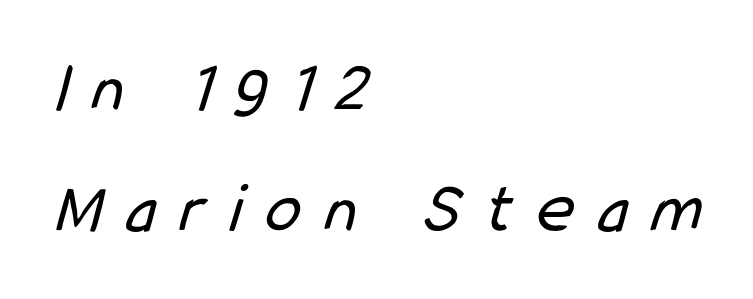
{"serif": "no", "bold": "no", "weight": "regular", "width": "condensed", "stroke_contrast": "low", "x_height": "medium", "monospaced": "no", "underline": "no", "align": "left", "line_spacing": "normal", "line_spacing_ratio": 1.7, "letter_spacing": "wide", "letter_spacing_em": 0.35, "glyph_px": 71}
